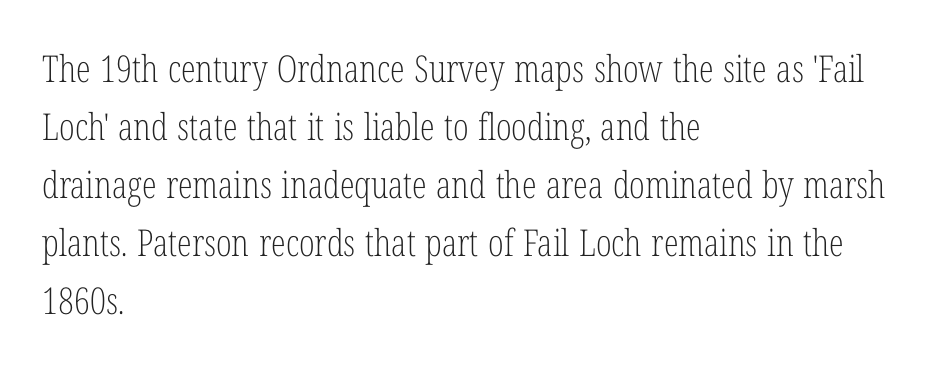
{"serif": "yes", "italic": "no", "bold": "no", "weight": "light", "width": "condensed", "stroke_contrast": "low", "x_height": "medium", "monospaced": "no", "underline": "no", "align": "left", "line_spacing": "normal", "line_spacing_ratio": 1.57, "letter_spacing": "normal", "letter_spacing_em": 0.0, "glyph_px": 37}
